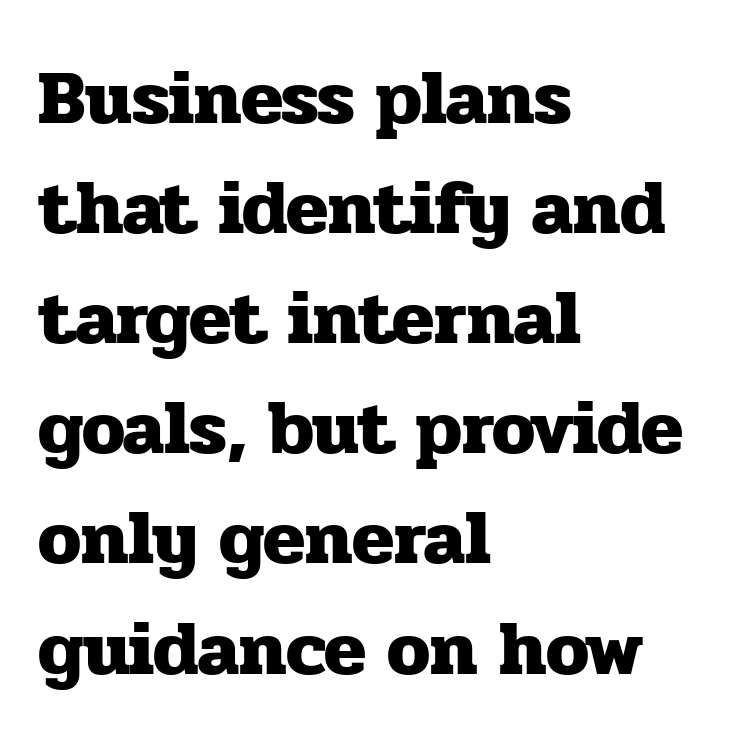
Q: Is the text bold? A: Yes.
Q: Is the text italic (slanted)? A: No, it is upright.
Q: Is the typeface a serif or a sans-serif typeface? A: Serif.
Q: Is the text underlined? A: No.
Q: How is the paragraph aligned? A: Left-aligned.
Q: Is the spacing between letters normal or unusually wide? A: Normal.
Q: Is the spacing between lines tight, normal or loose? A: Normal.
Q: Width (condensed, normal, or wide)? A: Normal.
Q: Stroke contrast? A: Low.
Q: x-height? A: Medium.
Q: Monospaced? A: No.
